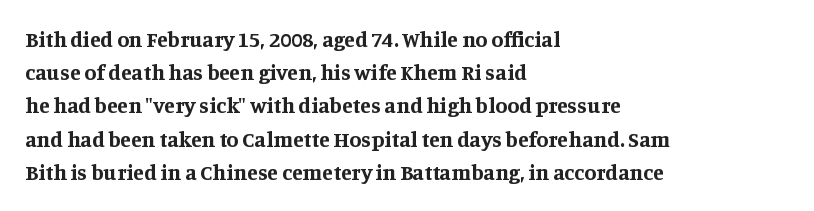
Q: Is the text bold? A: Yes.
Q: Is the text italic (slanted)? A: No, it is upright.
Q: Is the text underlined? A: No.
Q: How is the paragraph aligned? A: Left-aligned.
Q: Is the spacing between letters normal or unusually wide? A: Normal.
Q: Is the spacing between lines tight, normal or loose? A: Normal.
